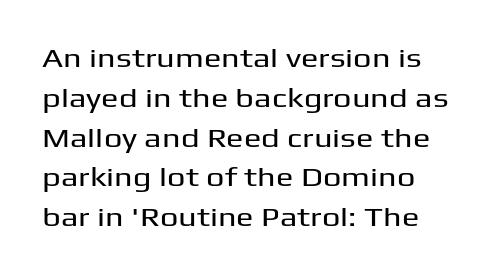
The image shows 26 px text type, upright; set normal line spacing (1.53x), normal letter spacing, not underlined.
